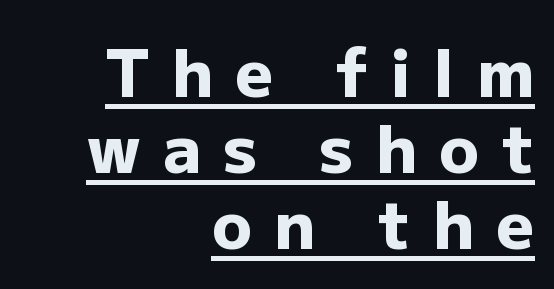
The image shows 66 px heavy sans-serif type, upright; set right-aligned, tight line spacing (1.15x), unusually wide letter spacing (+0.34 em), underlined; low stroke contrast and a medium x-height.
